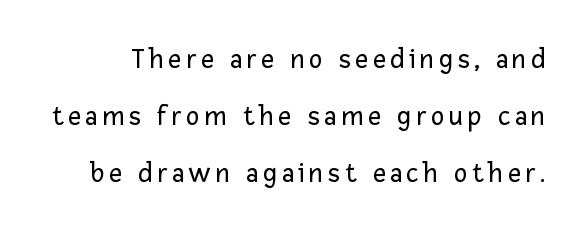
Q: Is the text bold? A: No.
Q: Is the text italic (slanted)? A: No, it is upright.
Q: Is the typeface a serif or a sans-serif typeface? A: Sans-serif.
Q: Is the text underlined? A: No.
Q: Is the spacing between lines tight, normal or loose? A: Loose.
Q: Width (condensed, normal, or wide)? A: Normal.
Q: Stroke contrast? A: Low.
Q: x-height? A: Medium.
Q: Monospaced? A: No.
